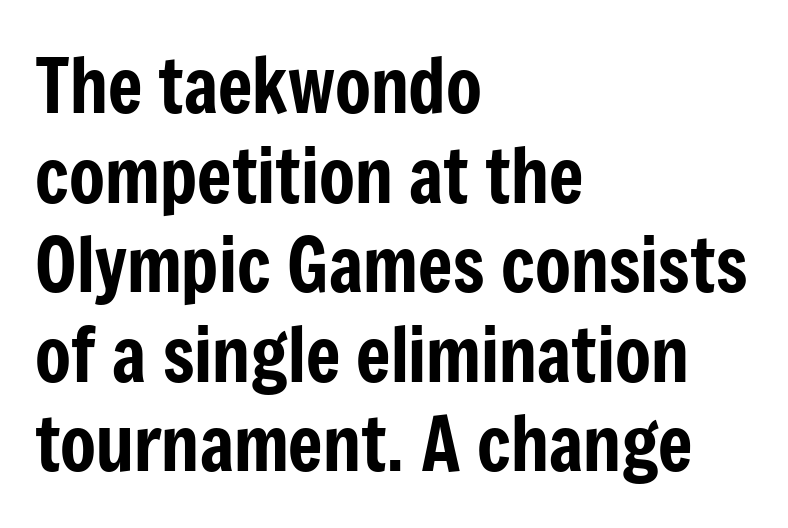
The image shows 74 px condensed sans-serif type, upright; set left-aligned, line spacing 1.21x, normal letter spacing, not underlined; low stroke contrast and a medium x-height.
